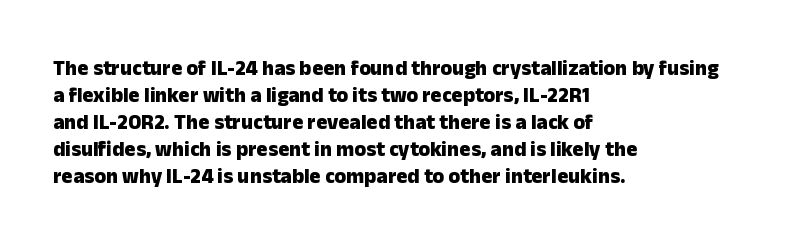
Q: Is the text bold? A: Yes.
Q: Is the text italic (slanted)? A: No, it is upright.
Q: Is the text underlined? A: No.
Q: How is the paragraph aligned? A: Left-aligned.
Q: Is the spacing between letters normal or unusually wide? A: Normal.
Q: Is the spacing between lines tight, normal or loose? A: Normal.
